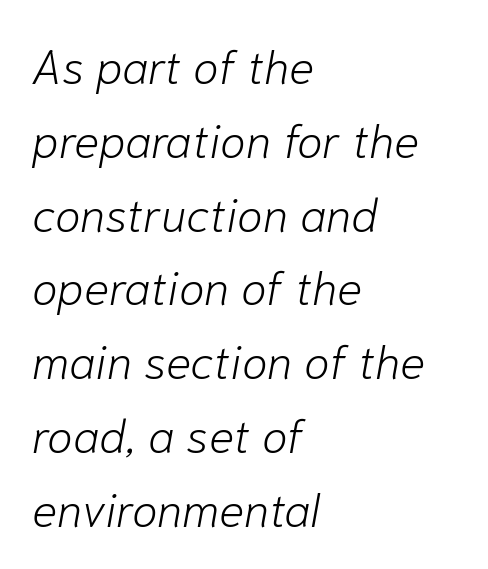
Q: Is the text bold? A: No.
Q: Is the text italic (slanted)? A: Yes, it leans right by about 10 degrees.
Q: Is the text underlined? A: No.
Q: How is the paragraph aligned? A: Left-aligned.
Q: Is the spacing between letters normal or unusually wide? A: Normal.
Q: Is the spacing between lines tight, normal or loose? A: Normal.
Q: Width (condensed, normal, or wide)? A: Normal.
Q: Stroke contrast? A: Low.
Q: x-height? A: Medium.
Q: Monospaced? A: No.
